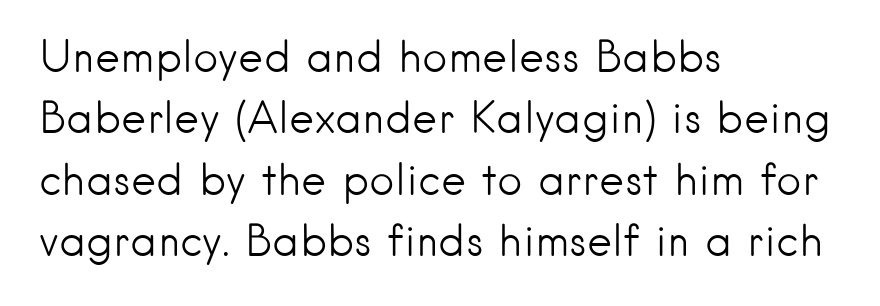
Looks like regular typesetting: each glyph gets only the width it needs. In terms of leading, this rendering sits right in the middle. Each row of text sits above clean, open space. Is this a heavy cut? Hardly; it is regular or lighter. Is there any slant? The stems are plumb.
